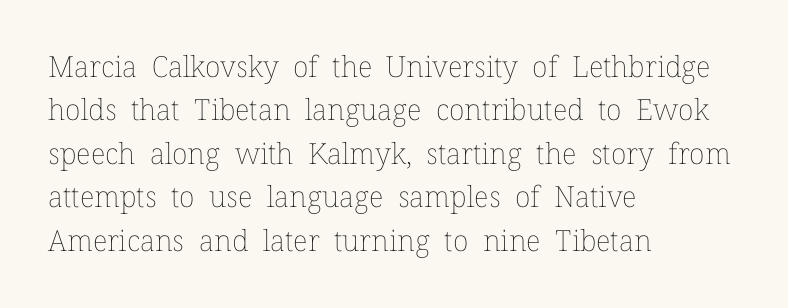
Q: Is the text bold? A: No.
Q: Is the text italic (slanted)? A: No, it is upright.
Q: Is the text underlined? A: No.
Q: How is the paragraph aligned? A: Left-aligned.
Q: Is the spacing between letters normal or unusually wide? A: Normal.
Q: Is the spacing between lines tight, normal or loose? A: Normal.
Q: Width (condensed, normal, or wide)? A: Normal.
Q: Stroke contrast? A: Low.
Q: x-height? A: Medium.
Q: Monospaced? A: No.
